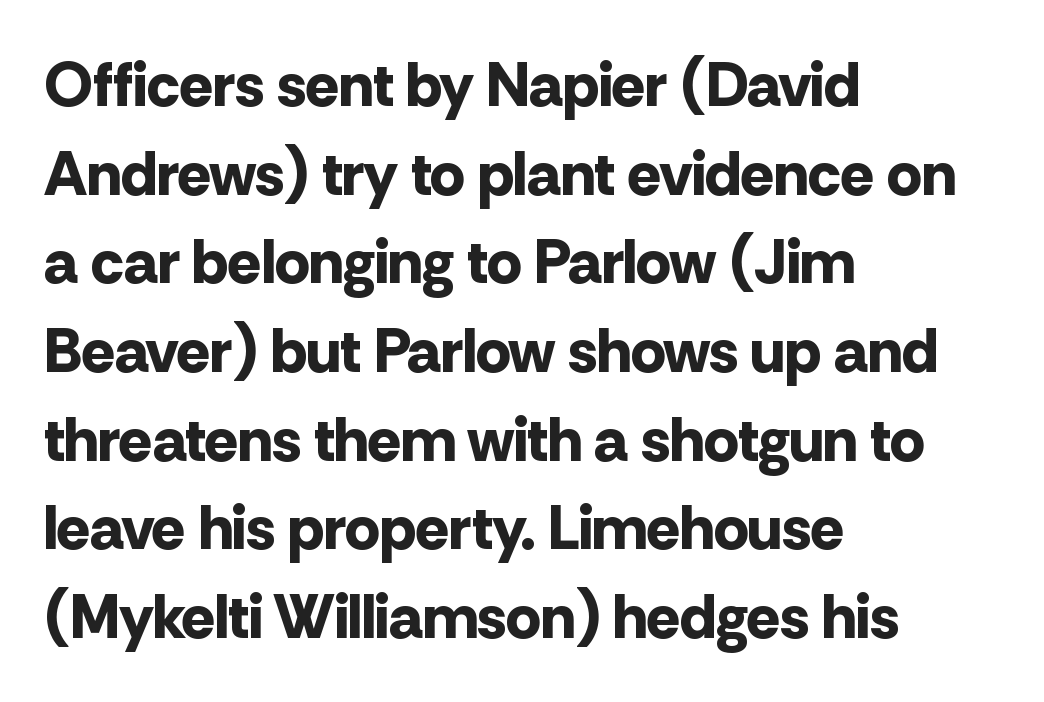
{"serif": "no", "italic": "no", "bold": "yes", "weight": "bold", "width": "normal", "stroke_contrast": "low", "x_height": "medium", "monospaced": "no", "underline": "no", "align": "left", "line_spacing": "normal", "line_spacing_ratio": 1.43, "letter_spacing": "normal", "letter_spacing_em": 0.0, "glyph_px": 62}
